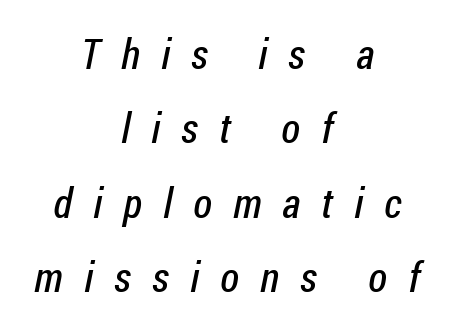
{"serif": "no", "bold": "no", "weight": "regular", "width": "condensed", "stroke_contrast": "low", "x_height": "medium", "monospaced": "no", "underline": "no", "align": "center", "line_spacing_ratio": 1.77, "letter_spacing": "wide", "letter_spacing_em": 0.5, "glyph_px": 42}
